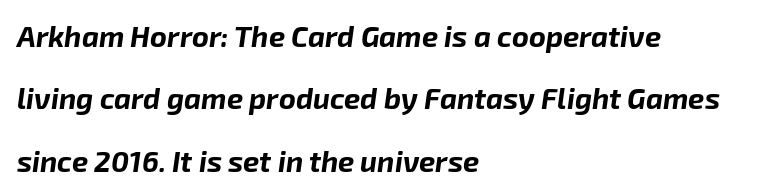
The ragged edge is on the right, which tells us the setting is flush left. Vertically, the passage feels expansive, rows floating well apart. The characters look thick and weighty, a clear bold. The line texture is even and compact thanks to regular tracking.
